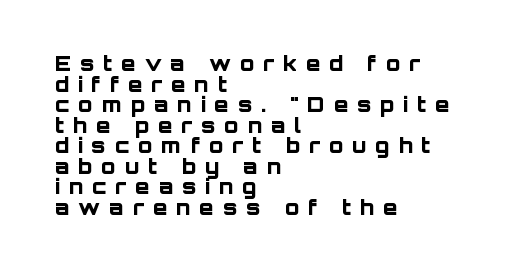
Q: Is the text bold? A: Yes.
Q: Is the text italic (slanted)? A: No, it is upright.
Q: Is the text underlined? A: No.
Q: How is the paragraph aligned? A: Left-aligned.
Q: Is the spacing between letters normal or unusually wide? A: Unusually wide.
Q: Is the spacing between lines tight, normal or loose? A: Tight.
